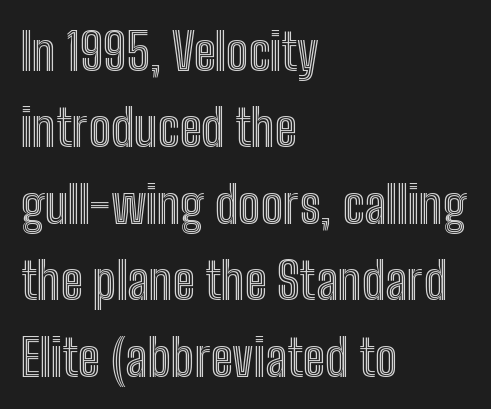
The letters sit at their default tracking, neither squeezed nor spread. Compared with a centered layout, this one pins lines to the left instead. No word sits above an underline. This is the regular roman posture of the typeface.
